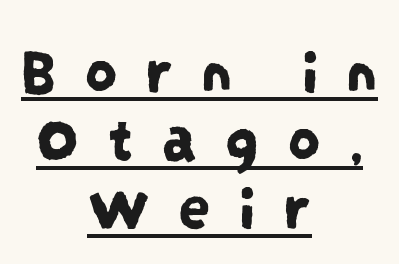
The image shows 65 px condensed sans-serif type; set centered, tight line spacing (1.05x), unusually wide letter spacing (+0.42 em), underlined; low stroke contrast and a large x-height.
